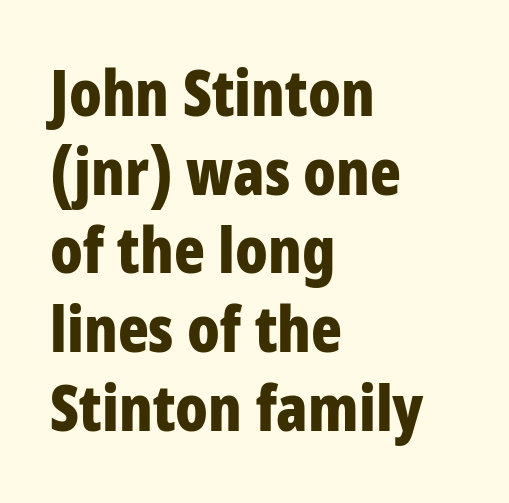
{"serif": "no", "italic": "no", "bold": "yes", "weight": "bold", "width": "condensed", "stroke_contrast": "low", "x_height": "large", "monospaced": "no", "underline": "no", "align": "left", "line_spacing_ratio": 1.23, "letter_spacing": "normal", "letter_spacing_em": 0.0, "glyph_px": 64}
